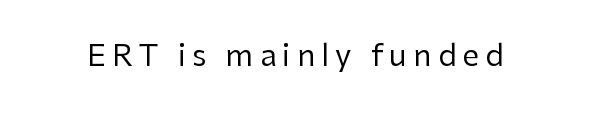
Q: Is the text bold? A: No.
Q: Is the text italic (slanted)? A: No, it is upright.
Q: Is the typeface a serif or a sans-serif typeface? A: Sans-serif.
Q: Is the text underlined? A: No.
Q: Is the spacing between letters normal or unusually wide? A: Unusually wide.
Q: Width (condensed, normal, or wide)? A: Normal.
Q: Stroke contrast? A: Low.
Q: x-height? A: Medium.
Q: Monospaced? A: No.
